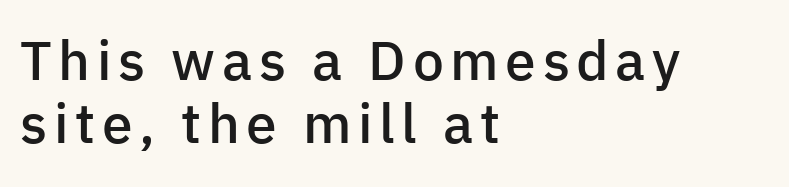
The image shows 55 px semibold sans-serif type, upright; set left-aligned, tight line spacing (1.15x), not underlined; low stroke contrast and a medium x-height.
